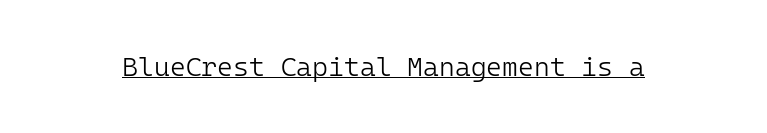
Q: Is the text bold? A: No.
Q: Is the text italic (slanted)? A: No, it is upright.
Q: Is the text underlined? A: Yes.
Q: Is the spacing between letters normal or unusually wide? A: Normal.
